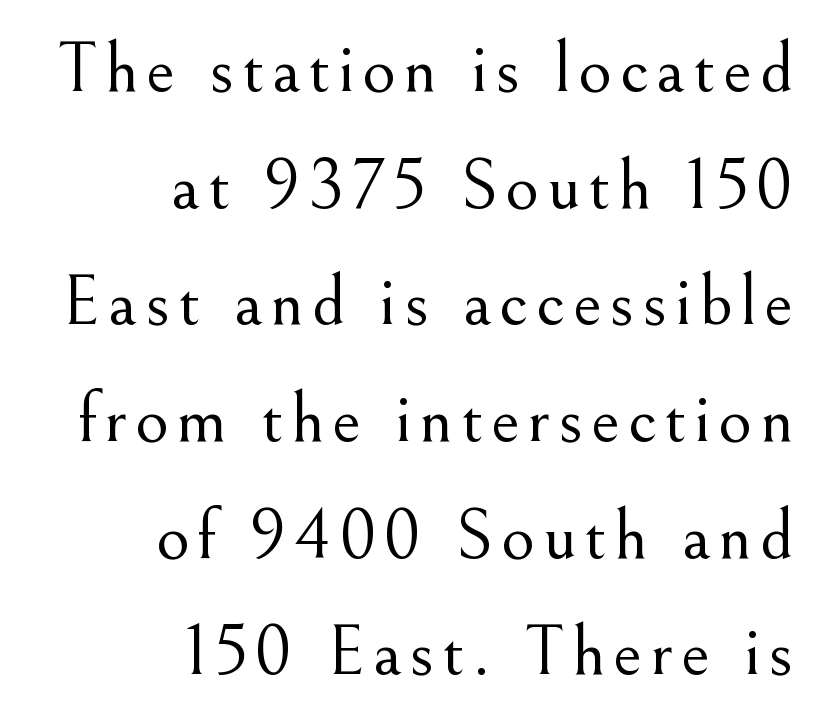
A typesetter would mark this as roman, not italic. Check where the strokes stop: tiny serifs finish them off. Spacing verdict: proportional, widths tailored to each character. The setting favours the right margin, as signatures and pull-quotes sometimes do. Each stroke keeps to a modest, everyday thickness or less.
